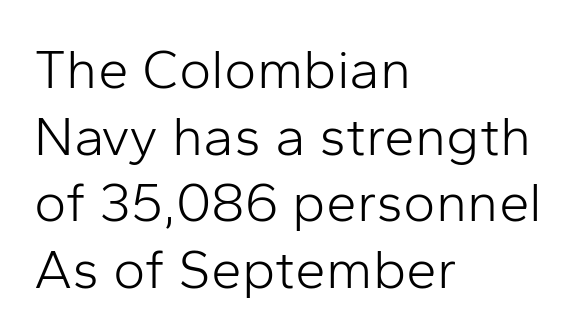
{"serif": "no", "italic": "no", "bold": "no", "weight": "light", "width": "normal", "stroke_contrast": "low", "x_height": "medium", "monospaced": "no", "underline": "no", "align": "left", "line_spacing_ratio": 1.21, "letter_spacing": "normal", "letter_spacing_em": 0.0, "glyph_px": 55}
